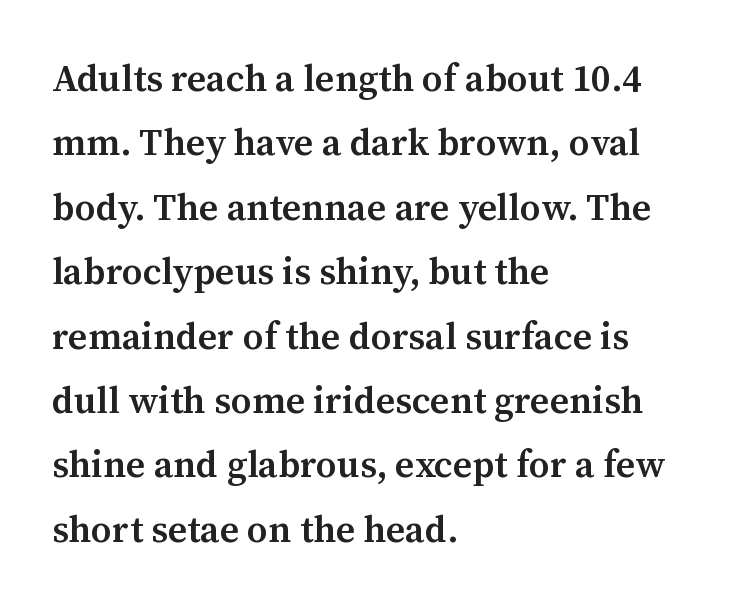
Q: Is the text bold? A: Semi-bold.
Q: Is the text italic (slanted)? A: No, it is upright.
Q: Is the typeface a serif or a sans-serif typeface? A: Serif.
Q: Is the text underlined? A: No.
Q: How is the paragraph aligned? A: Left-aligned.
Q: Is the spacing between letters normal or unusually wide? A: Normal.
Q: Width (condensed, normal, or wide)? A: Normal.
Q: Stroke contrast? A: Medium.
Q: x-height? A: Medium.
Q: Monospaced? A: No.
